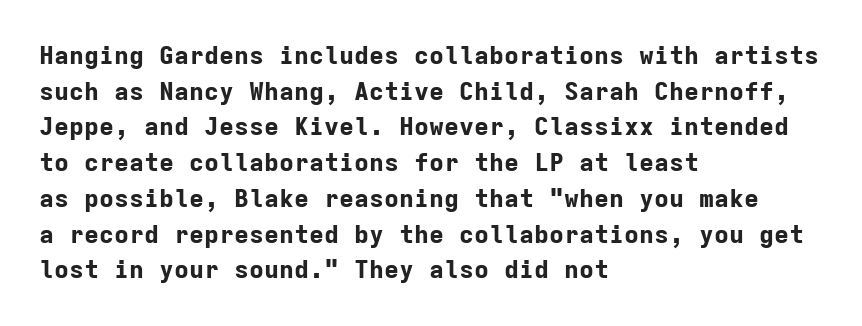
Q: Is the text bold? A: Yes.
Q: Is the text italic (slanted)? A: No, it is upright.
Q: Is the text underlined? A: No.
Q: How is the paragraph aligned? A: Left-aligned.
Q: Is the spacing between letters normal or unusually wide? A: Normal.
Q: Is the spacing between lines tight, normal or loose? A: Normal.
